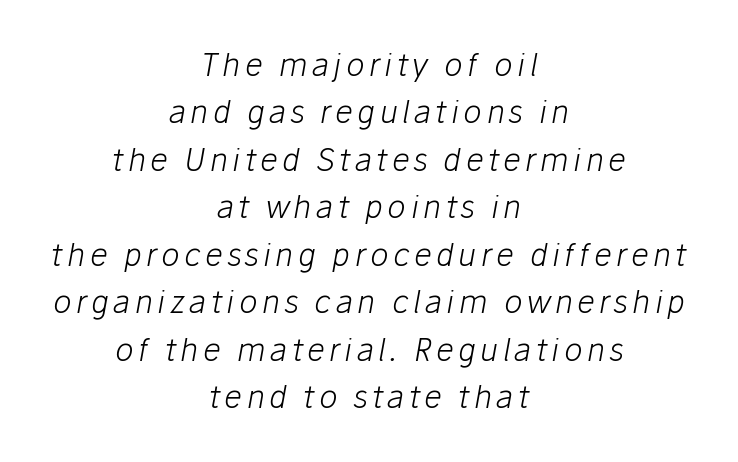
{"italic": "yes", "lean": "right", "slant_degrees": 10, "bold": "no", "weight": "light", "width": "normal", "stroke_contrast": "low", "x_height": "medium", "monospaced": "no", "underline": "no", "align": "center", "line_spacing": "normal", "line_spacing_ratio": 1.53, "glyph_px": 31}
